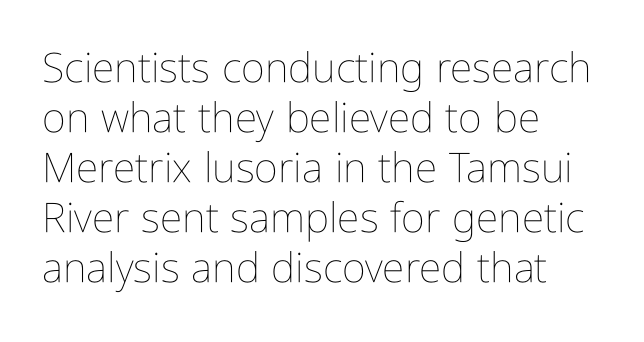
The image shows 41 px thin, condensed type, upright; set left-aligned, line spacing 1.22x, normal letter spacing, not underlined; low stroke contrast and a medium x-height.
